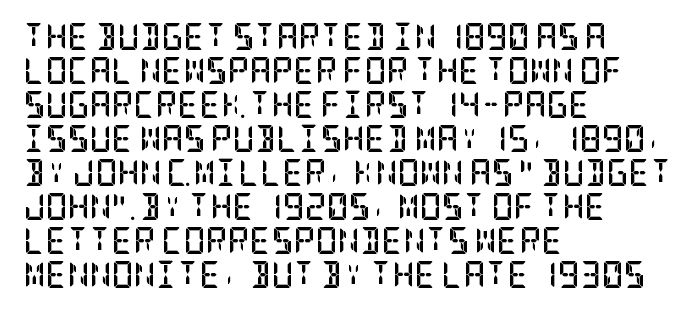
{"italic": "no", "bold": "yes", "underline": "no", "align": "left", "line_spacing": "normal", "line_spacing_ratio": 1.26, "letter_spacing": "normal", "letter_spacing_em": 0.0, "glyph_px": 27}
